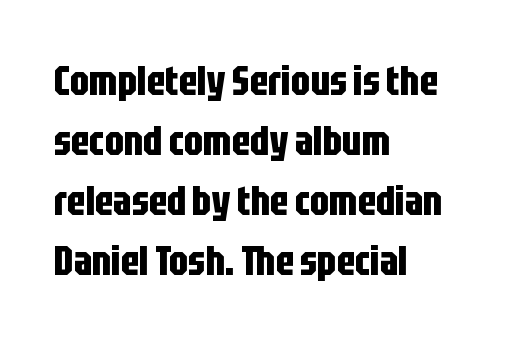
Q: Is the text bold? A: Yes.
Q: Is the text italic (slanted)? A: No, it is upright.
Q: Is the typeface a serif or a sans-serif typeface? A: Sans-serif.
Q: Is the text underlined? A: No.
Q: How is the paragraph aligned? A: Left-aligned.
Q: Is the spacing between letters normal or unusually wide? A: Normal.
Q: Is the spacing between lines tight, normal or loose? A: Normal.
Q: Width (condensed, normal, or wide)? A: Condensed.
Q: Stroke contrast? A: Low.
Q: x-height? A: Large.
Q: Monospaced? A: No.
